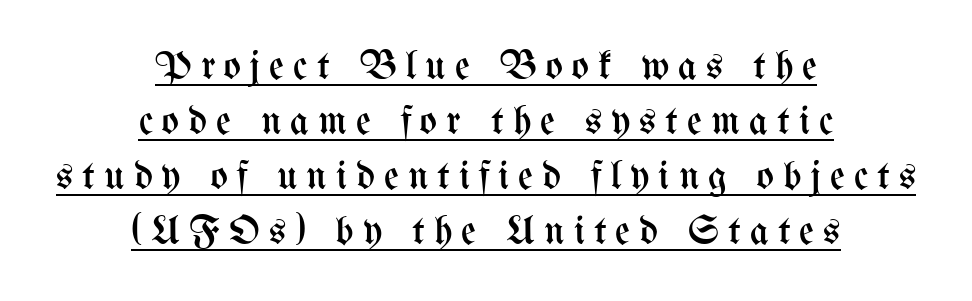
Q: Is the text bold? A: No.
Q: Is the text italic (slanted)? A: No, it is upright.
Q: Is the text underlined? A: Yes.
Q: How is the paragraph aligned? A: Centered.
Q: Is the spacing between letters normal or unusually wide? A: Unusually wide.
Q: Is the spacing between lines tight, normal or loose? A: Normal.
Q: Width (condensed, normal, or wide)? A: Condensed.
Q: Stroke contrast? A: Medium.
Q: x-height? A: Medium.
Q: Monospaced? A: No.
